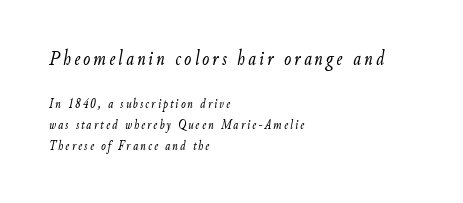
Q: Is the text bold? A: No.
Q: Is the text italic (slanted)? A: Yes, it leans right by about 9 degrees.
Q: Is the text underlined? A: No.
Q: How is the paragraph aligned? A: Left-aligned.
Q: Is the spacing between lines tight, normal or loose? A: Normal.
Q: Which block of text is set in a larger size, the first (top) or the second (bottom)? A: The first (top) one.
